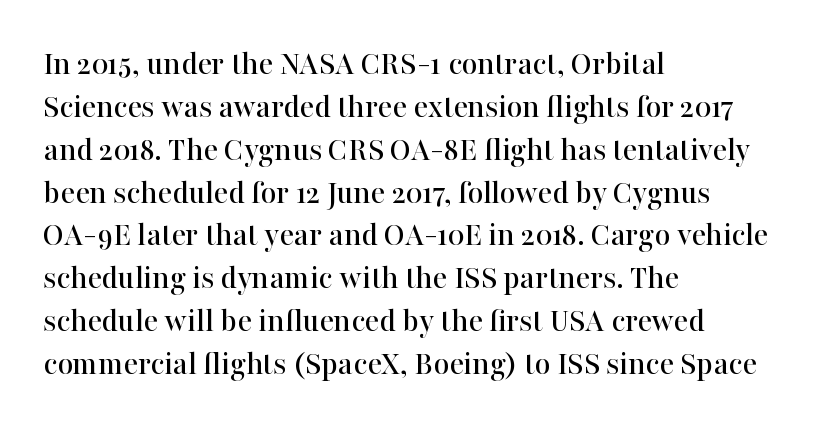
Characters remain perfectly vertical along every line. The gap between lines stays unmarked. The letters advance in unequal steps, a hallmark of proportional type. The rendering anchors every line to the left-hand side.
